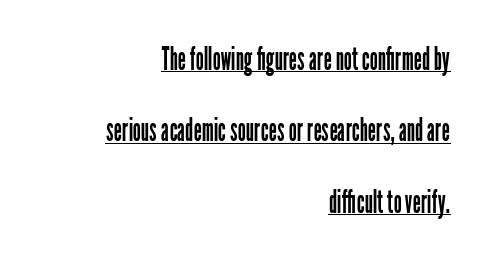
A quiet, ordinary-to-light weight characterises the typeface. Do the characters align in a grid? No, the font is proportional. A continuous stroke trails under the words, as in a hyperlink. These lines are set flush right with a ragged left edge.
